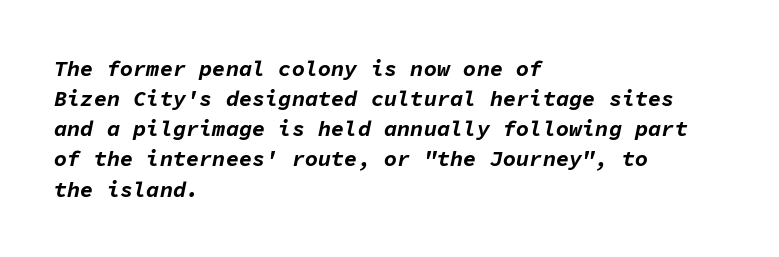
Each new line begins a customary step beneath the previous one. Each line starts at the same left margin while the right side varies. Short note: letters normally spaced. Type without underlining.
